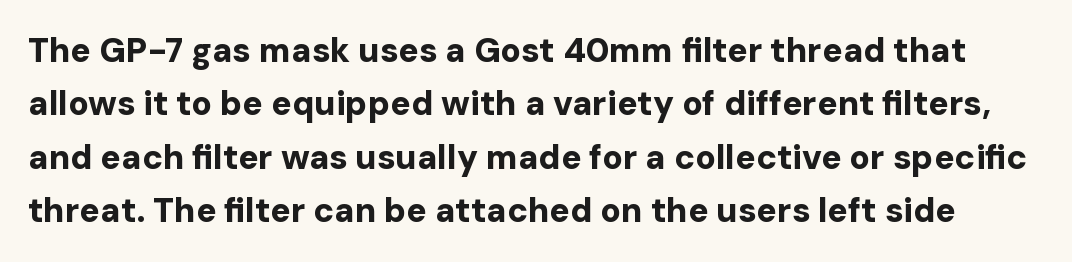
Q: Is the text bold? A: Yes.
Q: Is the text italic (slanted)? A: No, it is upright.
Q: Is the typeface a serif or a sans-serif typeface? A: Sans-serif.
Q: Is the text underlined? A: No.
Q: Is the spacing between letters normal or unusually wide? A: Normal.
Q: Is the spacing between lines tight, normal or loose? A: Normal.
Q: Width (condensed, normal, or wide)? A: Normal.
Q: Stroke contrast? A: Low.
Q: x-height? A: Medium.
Q: Monospaced? A: No.
